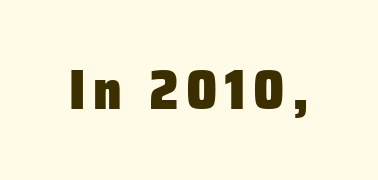
Heavy-handed strokes throughout: this text is bold. Is this a fixed-width face? No — the glyphs have proportional, varying widths. Posture: straight, roman, zero tilt. Descenders hang freely into open space.
